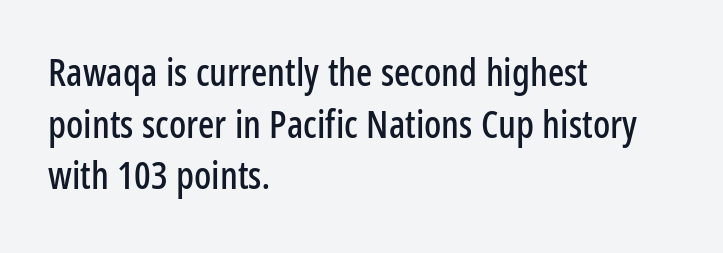
{"serif": "no", "italic": "no", "width": "condensed", "stroke_contrast": "low", "x_height": "medium", "monospaced": "no", "underline": "no", "align": "left", "line_spacing": "normal", "line_spacing_ratio": 1.36, "letter_spacing": "normal", "letter_spacing_em": 0.0, "glyph_px": 38}
